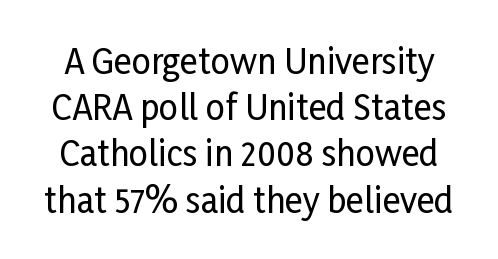
Designer's note — italics off, roman on. The rendering uses natural spacing where letterforms have individual widths. Quick note: interline space is typical. Type style note: lacks serifs. The strip under each line holds only bare page.
